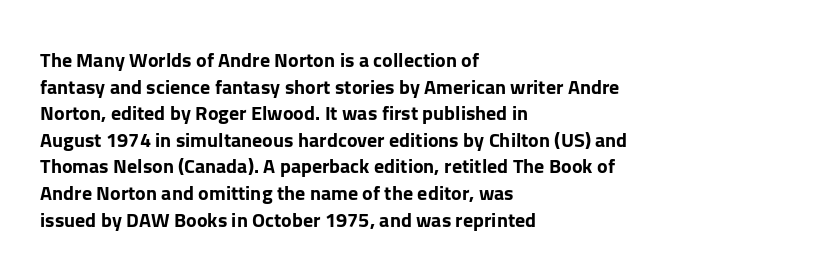
The image shows 20 px bold type, upright; set left-aligned, normal line spacing (1.33x), normal letter spacing, not underlined.
